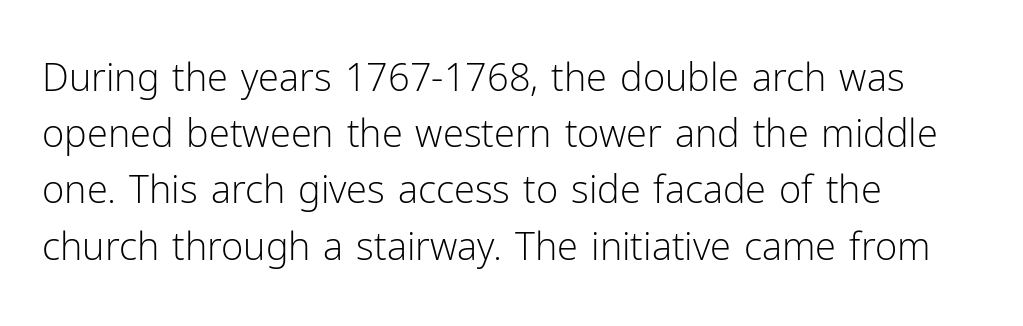
{"serif": "no", "italic": "no", "bold": "no", "weight": "light", "width": "normal", "stroke_contrast": "low", "x_height": "medium", "monospaced": "no", "underline": "no", "align": "left", "line_spacing": "normal", "line_spacing_ratio": 1.48, "letter_spacing": "normal", "letter_spacing_em": 0.0, "glyph_px": 38}
